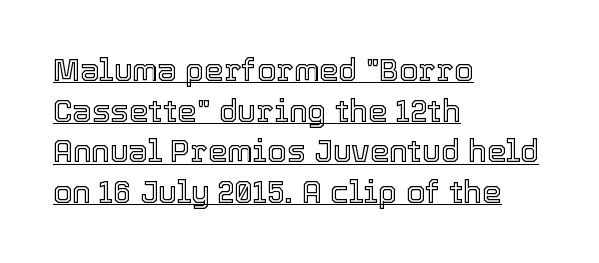
The image shows 31 px text type, upright; set left-aligned, normal line spacing (1.31x), normal letter spacing, underlined; a medium x-height.
